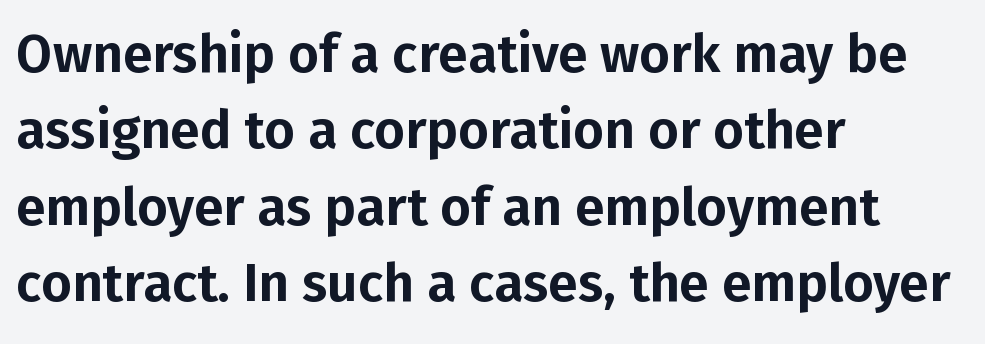
Q: Is the text italic (slanted)? A: No, it is upright.
Q: Is the typeface a serif or a sans-serif typeface? A: Sans-serif.
Q: Is the text underlined? A: No.
Q: How is the paragraph aligned? A: Left-aligned.
Q: Is the spacing between letters normal or unusually wide? A: Normal.
Q: Is the spacing between lines tight, normal or loose? A: Normal.
Q: Width (condensed, normal, or wide)? A: Normal.
Q: Stroke contrast? A: Low.
Q: x-height? A: Medium.
Q: Monospaced? A: No.
